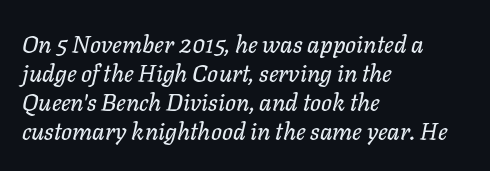
The ragged edge is on the right, which tells us the setting is flush left. Nobody touched the tracking dial on this one. Decoration check: the copy has no underline. Emphasis-style slanted type is in use.
